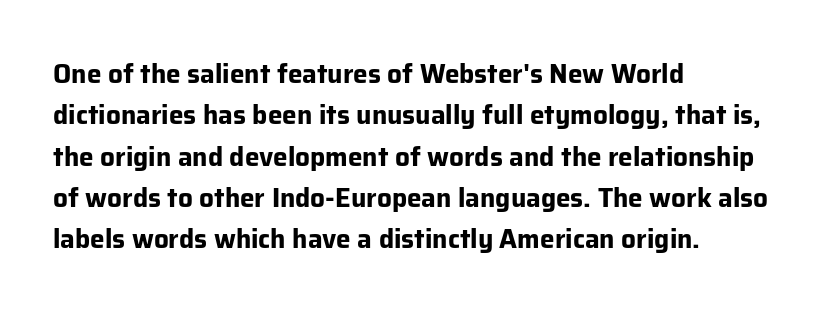
Descenders are the only things crossing below the line. Honestly, the row spacing looks completely unremarkable. The font is running at its bold setting. Inter-character spacing is left at the font's built-in metrics. Vertical strokes here are truly vertical.
